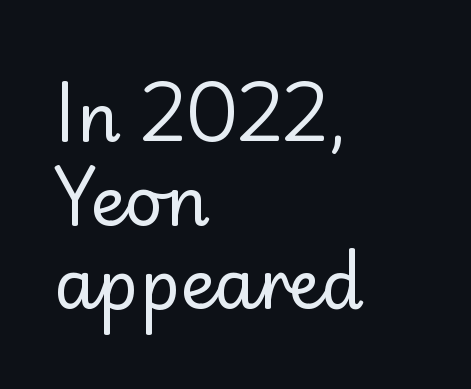
{"serif": "no", "italic": "no", "bold": "no", "weight": "regular", "width": "normal", "stroke_contrast": "low", "x_height": "small", "monospaced": "no", "underline": "no", "align": "left", "line_spacing_ratio": 1.23, "letter_spacing": "normal", "letter_spacing_em": 0.0, "glyph_px": 68}
